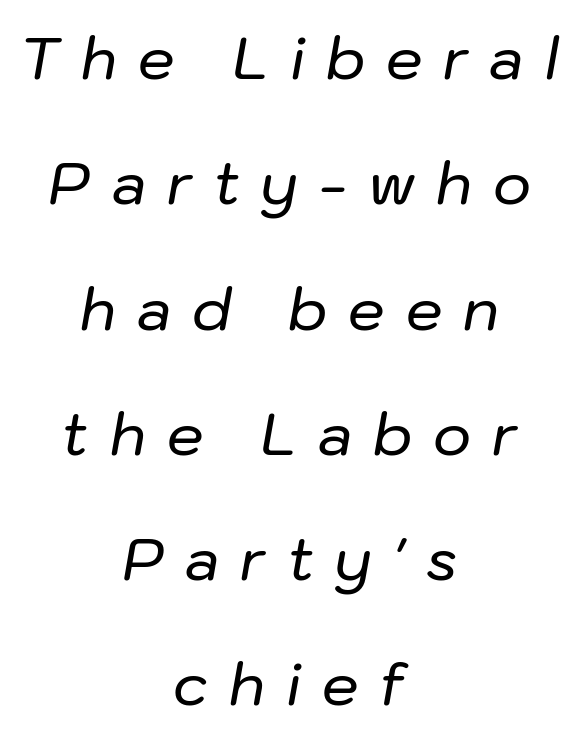
Q: Is the text italic (slanted)? A: Yes, it leans right by about 10 degrees.
Q: Is the text underlined? A: No.
Q: How is the paragraph aligned? A: Centered.
Q: Is the spacing between letters normal or unusually wide? A: Unusually wide.
Q: Is the spacing between lines tight, normal or loose? A: Loose.
Q: Width (condensed, normal, or wide)? A: Normal.
Q: Stroke contrast? A: Low.
Q: x-height? A: Medium.
Q: Monospaced? A: No.
